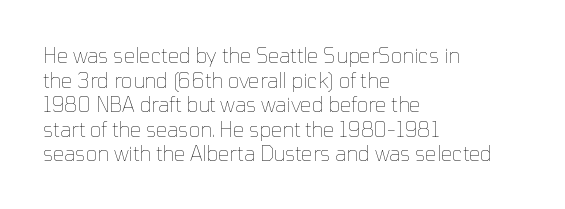
The image shows 20 px text type, upright; set left-aligned, line spacing 1.23x, normal letter spacing, not underlined.
